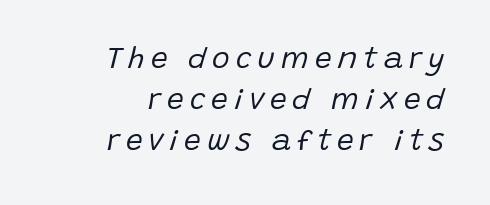
Horizontally, the lines are justified to the trailing edge only. This sample uses an oblique cut, with every glyph tilted off the vertical. Proportional: the letters do not fall into vertical columns. Each row of text sits above clean, open space.
